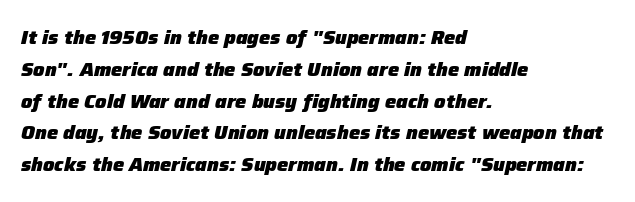
Its strokes are broad and dark, the hallmark of bold type. Whoever set this chose a conventional vertical rhythm. These lines keep a tight, regular rhythm from letter to letter. Teacher's note: observe the even left margin — that is flush-left alignment.
